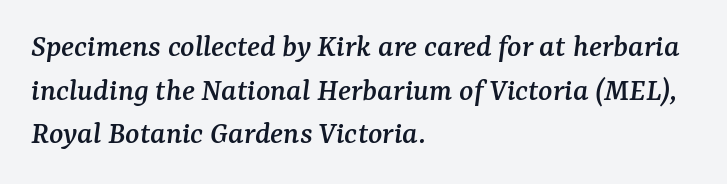
The image shows 33 px serif type, italic (leaning right); set left-aligned, normal line spacing (1.32x), normal letter spacing, not underlined; medium stroke contrast and a medium x-height.
